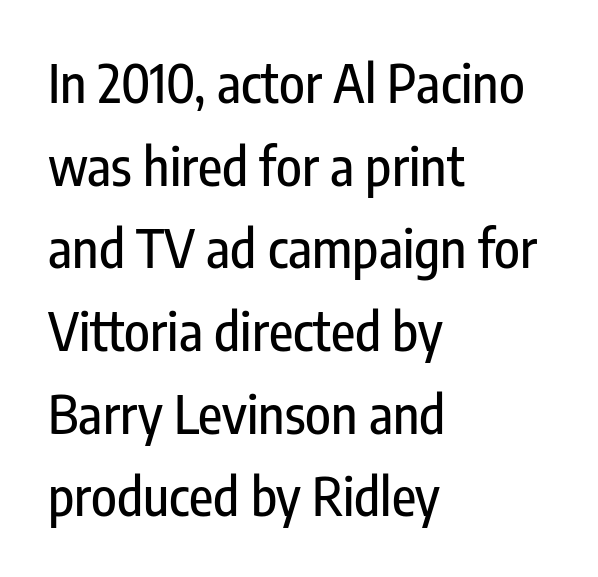
Q: Is the text italic (slanted)? A: No, it is upright.
Q: Is the typeface a serif or a sans-serif typeface? A: Sans-serif.
Q: Is the text underlined? A: No.
Q: How is the paragraph aligned? A: Left-aligned.
Q: Is the spacing between letters normal or unusually wide? A: Normal.
Q: Is the spacing between lines tight, normal or loose? A: Normal.
Q: Width (condensed, normal, or wide)? A: Condensed.
Q: Stroke contrast? A: Low.
Q: x-height? A: Medium.
Q: Monospaced? A: No.
